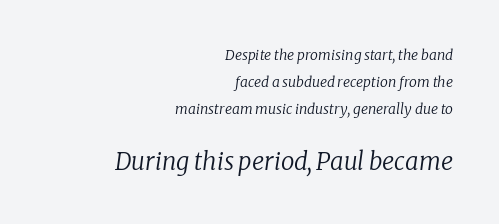
The image shows 24 px text type, italic (leaning right); set right-aligned, loose line spacing (1.93x), normal letter spacing, not underlined; the second (bottom) block is 1.71x larger.
